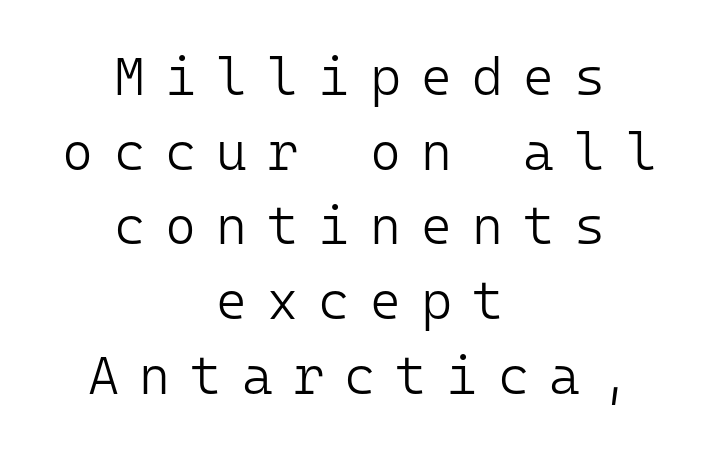
{"serif": "no", "italic": "no", "bold": "no", "weight": "light", "width": "normal", "stroke_contrast": "low", "x_height": "medium", "monospaced": "yes", "underline": "no", "align": "center", "line_spacing": "normal", "line_spacing_ratio": 1.41, "letter_spacing": "wide", "letter_spacing_em": 0.38, "glyph_px": 53}
